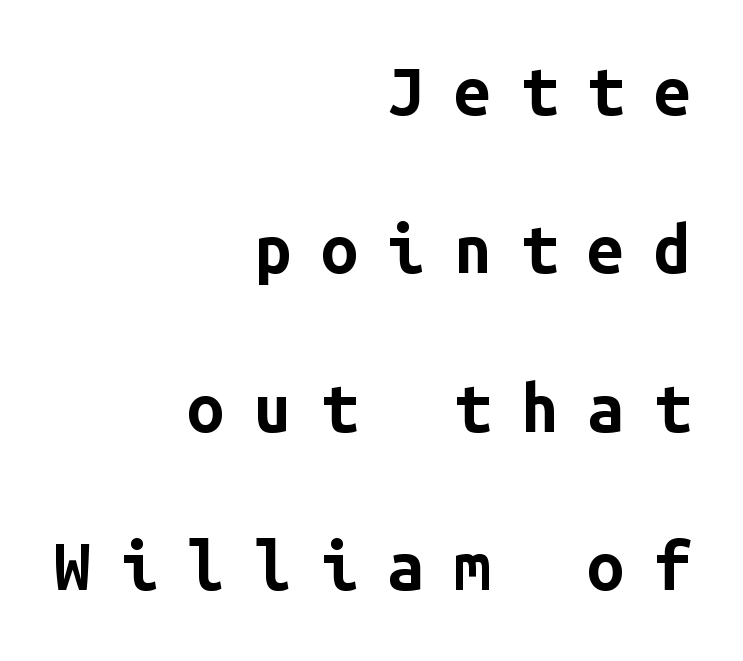
{"serif": "no", "italic": "no", "bold": "yes", "weight": "bold", "width": "normal", "stroke_contrast": "low", "x_height": "medium", "monospaced": "yes", "underline": "no", "align": "right", "line_spacing": "loose", "line_spacing_ratio": 2.4, "letter_spacing": "wide", "letter_spacing_em": 0.45, "glyph_px": 66}
